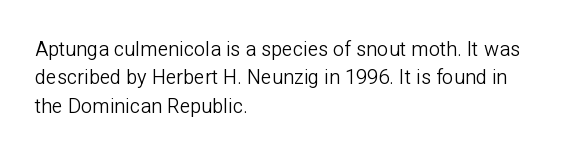
{"italic": "no", "bold": "no", "underline": "no", "align": "left", "line_spacing": "normal", "line_spacing_ratio": 1.42, "letter_spacing": "normal", "letter_spacing_em": 0.0, "glyph_px": 20}
